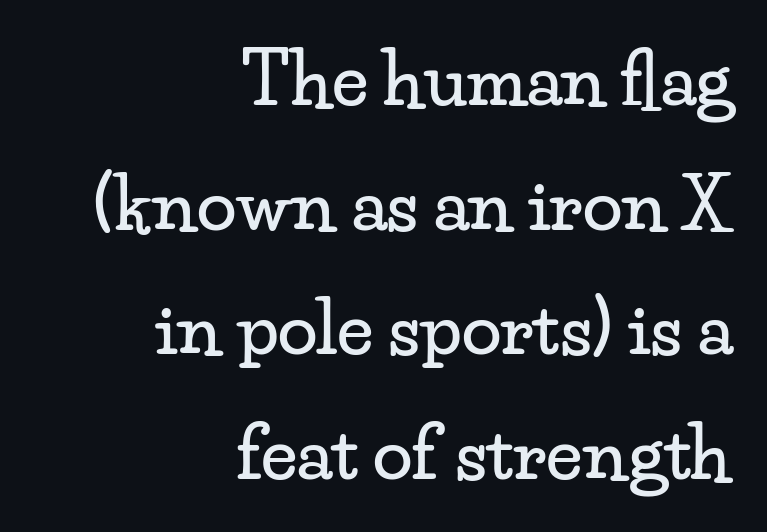
The image shows 72 px wide serif type, upright; set right-aligned, line spacing 1.73x, normal letter spacing, not underlined; low stroke contrast and a small x-height.
